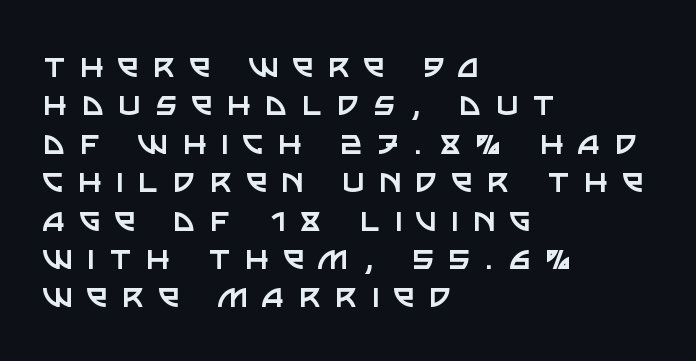
{"serif": "no", "italic": "no", "bold": "no", "weight": "regular", "width": "normal", "stroke_contrast": "low", "x_height": "large", "monospaced": "no", "underline": "no", "align": "left", "line_spacing": "tight", "line_spacing_ratio": 1.01, "letter_spacing": "wide", "letter_spacing_em": 0.38, "glyph_px": 38}
